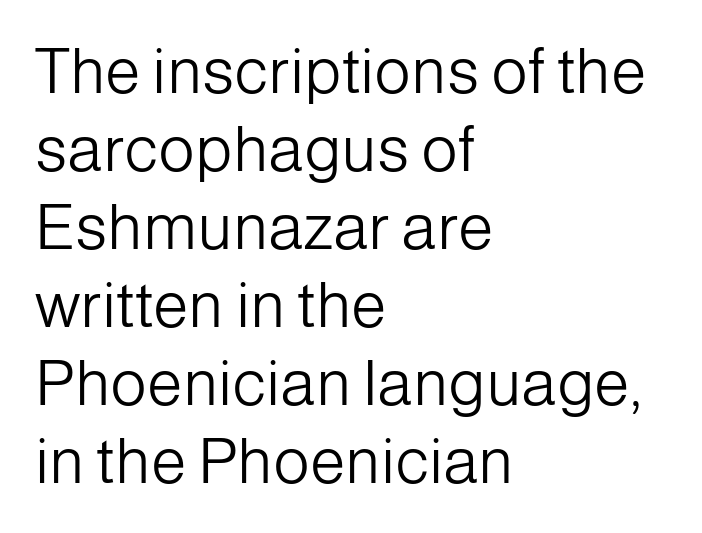
{"serif": "no", "italic": "no", "bold": "no", "weight": "light", "width": "normal", "stroke_contrast": "low", "x_height": "medium", "monospaced": "no", "underline": "no", "align": "left", "line_spacing_ratio": 1.22, "letter_spacing": "normal", "letter_spacing_em": 0.0, "glyph_px": 64}
